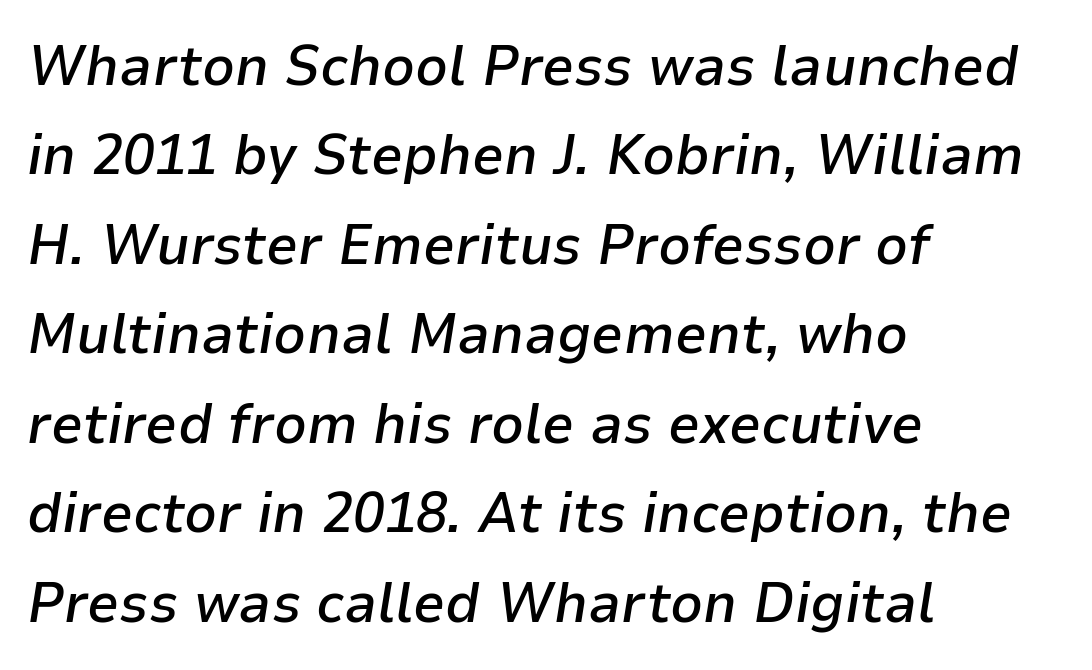
Q: Is the text bold? A: Semi-bold.
Q: Is the text italic (slanted)? A: Yes, it leans right by about 9 degrees.
Q: Is the text underlined? A: No.
Q: How is the paragraph aligned? A: Left-aligned.
Q: Is the spacing between letters normal or unusually wide? A: Normal.
Q: Is the spacing between lines tight, normal or loose? A: Normal.
Q: Width (condensed, normal, or wide)? A: Normal.
Q: Stroke contrast? A: Low.
Q: x-height? A: Medium.
Q: Monospaced? A: No.
